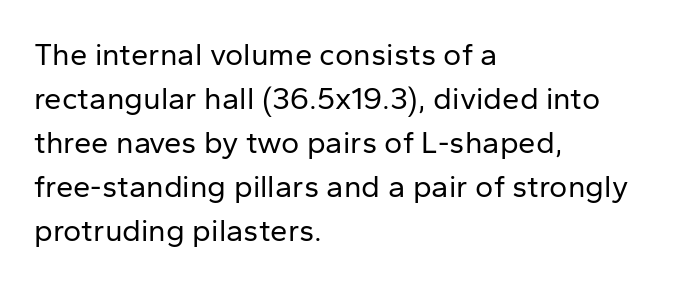
{"serif": "no", "italic": "no", "bold": "no", "weight": "regular", "width": "normal", "stroke_contrast": "low", "x_height": "medium", "monospaced": "no", "underline": "no", "align": "left", "line_spacing": "normal", "line_spacing_ratio": 1.42, "letter_spacing": "normal", "letter_spacing_em": 0.0, "glyph_px": 31}
